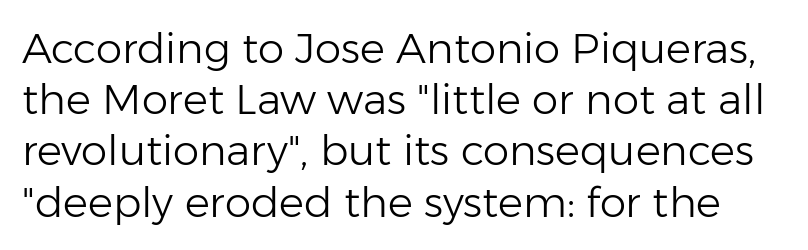
{"serif": "no", "italic": "no", "bold": "no", "weight": "light", "width": "normal", "stroke_contrast": "low", "x_height": "medium", "monospaced": "no", "underline": "no", "line_spacing_ratio": 1.22, "letter_spacing": "normal", "letter_spacing_em": 0.0, "glyph_px": 42}
